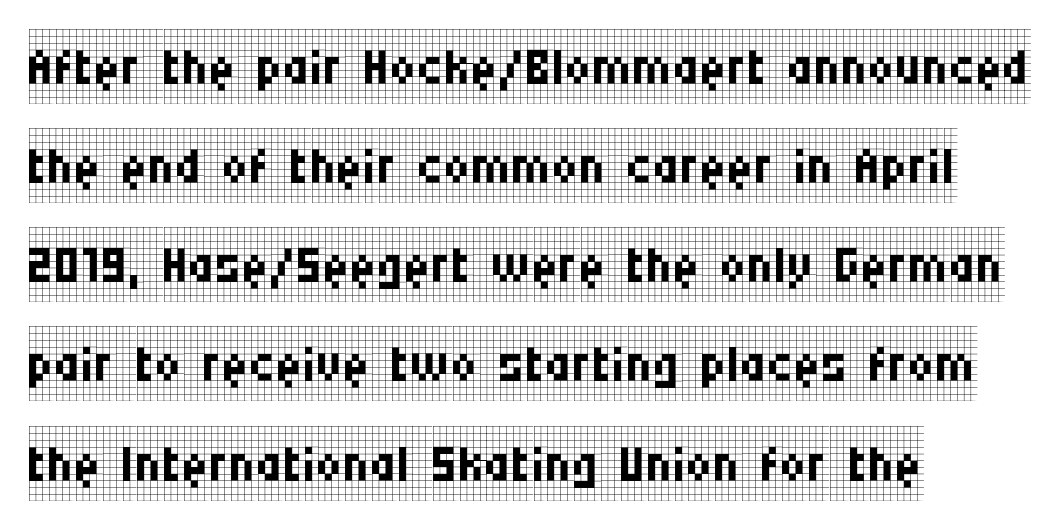
{"serif": "yes", "italic": "no", "bold": "no", "weight": "regular", "width": "condensed", "stroke_contrast": "low", "x_height": "large", "monospaced": "no", "underline": "no", "align": "left", "line_spacing": "normal", "line_spacing_ratio": 1.34, "letter_spacing": "normal", "letter_spacing_em": 0.0, "glyph_px": 74}
